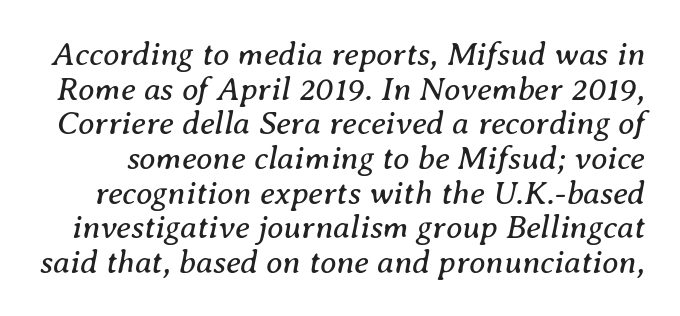
Q: Is the text bold? A: No.
Q: Is the text italic (slanted)? A: Yes, it leans right by about 8 degrees.
Q: Is the typeface a serif or a sans-serif typeface? A: Serif.
Q: Is the text underlined? A: No.
Q: Is the spacing between letters normal or unusually wide? A: Normal.
Q: Is the spacing between lines tight, normal or loose? A: Tight.
Q: Width (condensed, normal, or wide)? A: Normal.
Q: Stroke contrast? A: Medium.
Q: x-height? A: Medium.
Q: Monospaced? A: No.
